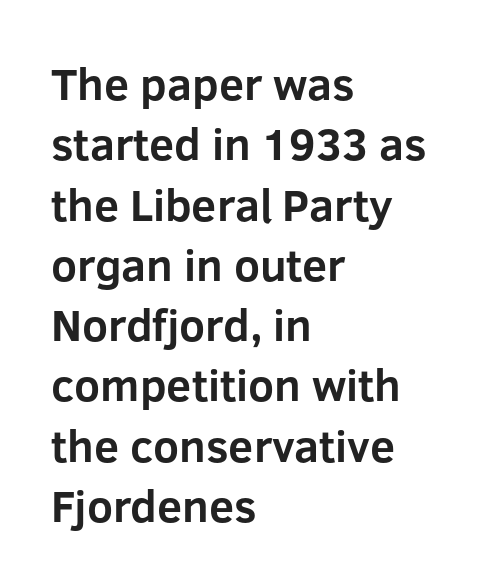
The image shows 45 px bold sans-serif type, upright; set left-aligned, normal line spacing (1.34x), normal letter spacing, not underlined; low stroke contrast and a medium x-height.
